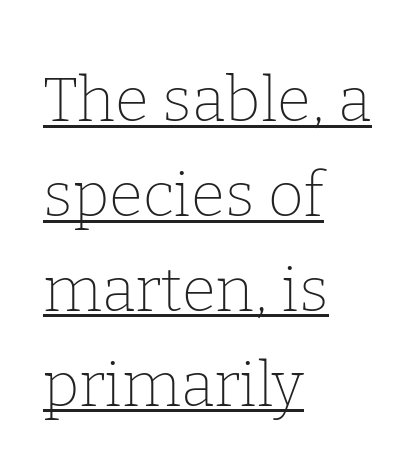
Q: Is the text bold? A: No.
Q: Is the text italic (slanted)? A: No, it is upright.
Q: Is the typeface a serif or a sans-serif typeface? A: Serif.
Q: Is the text underlined? A: Yes.
Q: How is the paragraph aligned? A: Left-aligned.
Q: Is the spacing between letters normal or unusually wide? A: Normal.
Q: Is the spacing between lines tight, normal or loose? A: Normal.
Q: Width (condensed, normal, or wide)? A: Normal.
Q: Stroke contrast? A: Low.
Q: x-height? A: Medium.
Q: Monospaced? A: No.
